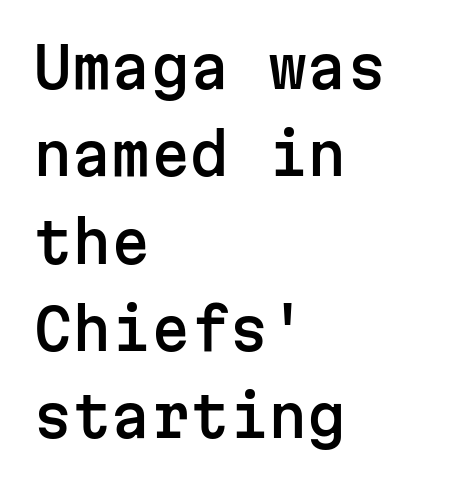
Looks like terminal output: every glyph gets an equal slot. Posture: upright roman. Leftover space on each line is placed entirely after the last word. This sample uses plain, unmodified letter spacing.
